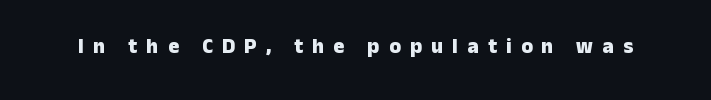
The image shows 21 px bold type, upright; set unusually wide letter spacing (+0.44 em), not underlined.
